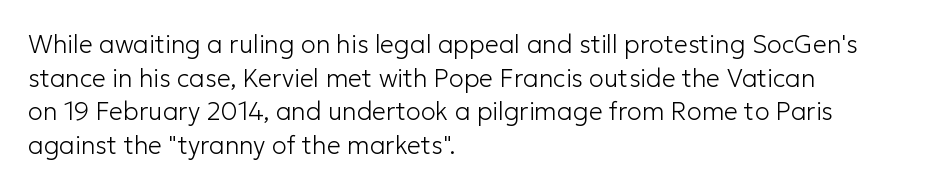
Honestly, there is no underline to notice here at all. When letters stand straight like this, we call the style roman or upright. The passage shown stacks its lines at a standard gap. Horizontal alignment here is leftward, the default for most running prose. Ink coverage per letter is moderate at most.
